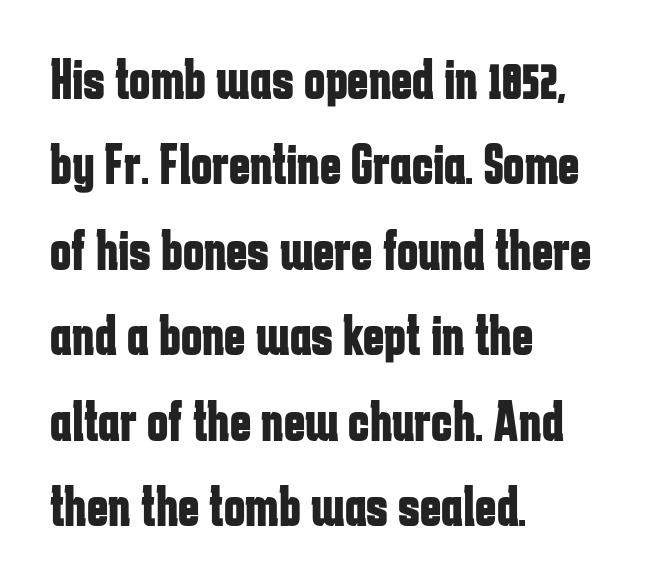
Letters rest on an invisible, unmarked baseline. The letters sit at their default tracking, neither squeezed nor spread. The lettering holds an erect, upright posture throughout. You'd pick this weight for a headline — it's a proper bold. Is the block centered? No — it sits flush against the left margin.
